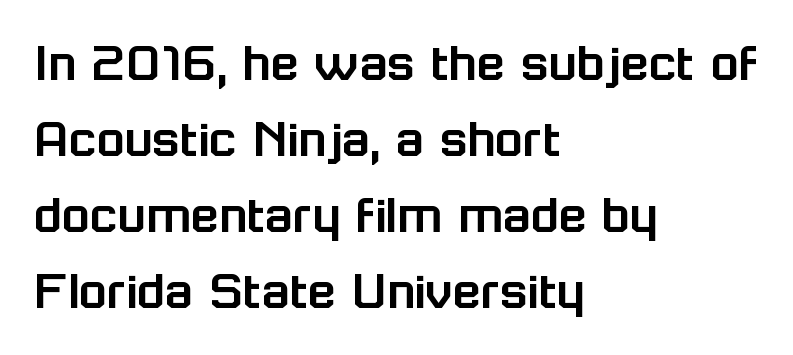
The image shows 58 px sans-serif type, upright; set left-aligned, normal line spacing (1.31x), normal letter spacing, not underlined; low stroke contrast and a medium x-height.
